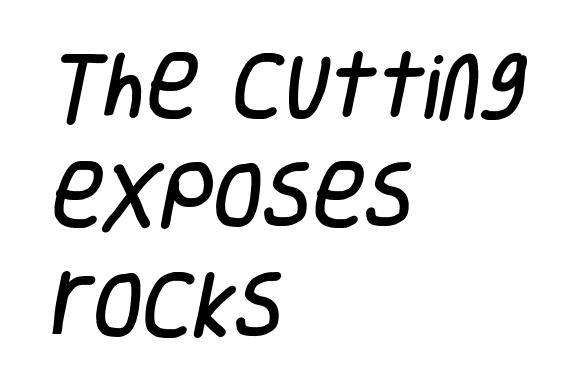
{"serif": "no", "width": "condensed", "stroke_contrast": "low", "x_height": "large", "monospaced": "no", "underline": "no", "align": "left", "line_spacing": "normal", "line_spacing_ratio": 1.52, "letter_spacing": "normal", "letter_spacing_em": 0.0, "glyph_px": 72}
